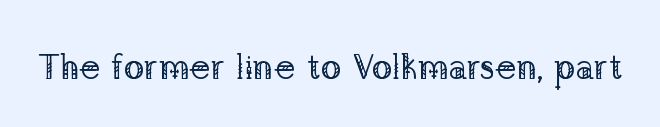
Looks like regular typesetting: each glyph gets only the width it needs. Italic: no, the glyphs are upright roman. Characters follow at the spacing the type designer built in. The words here are not underlined. A typesetter would label this face a serif.
